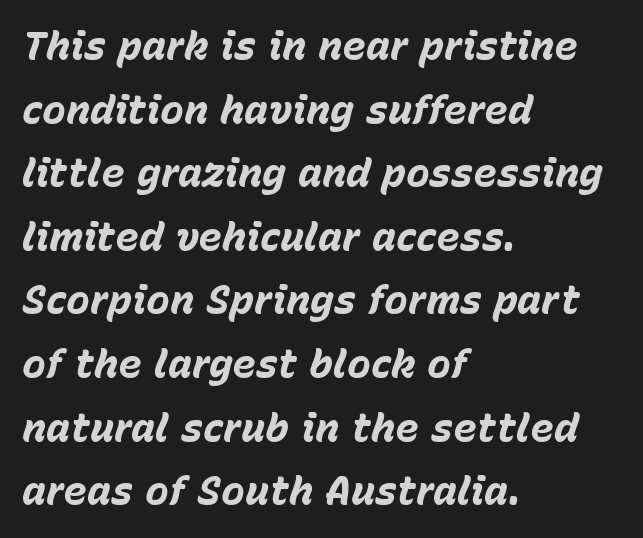
{"italic": "yes", "lean": "right", "slant_degrees": 15, "bold": "yes", "weight": "bold", "width": "normal", "stroke_contrast": "low", "x_height": "medium", "monospaced": "no", "underline": "no", "align": "left", "line_spacing": "normal", "line_spacing_ratio": 1.59, "letter_spacing": "normal", "letter_spacing_em": 0.0, "glyph_px": 40}
